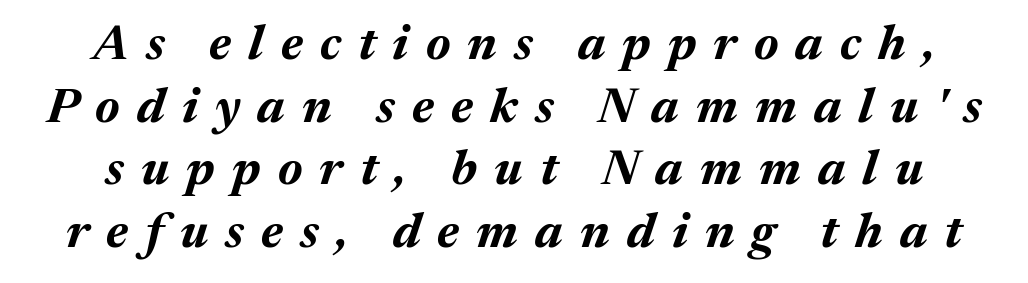
The image shows 49 px bold type, italic (leaning right); set normal line spacing (1.28x), unusually wide letter spacing (+0.35 em), not underlined; medium stroke contrast and a medium x-height.
